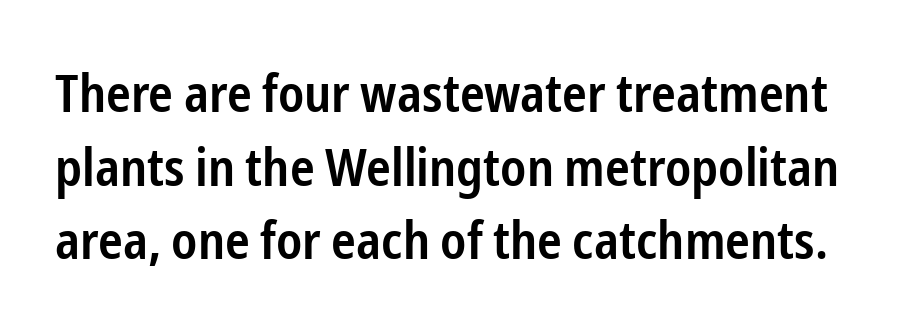
The image shows 53 px semibold, condensed sans-serif type, upright; set normal line spacing (1.39x), normal letter spacing, not underlined; low stroke contrast and a medium x-height.
